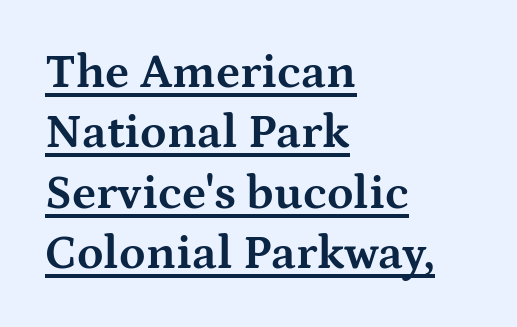
Q: Is the text bold? A: Yes.
Q: Is the text italic (slanted)? A: No, it is upright.
Q: Is the typeface a serif or a sans-serif typeface? A: Serif.
Q: Is the text underlined? A: Yes.
Q: How is the paragraph aligned? A: Left-aligned.
Q: Is the spacing between letters normal or unusually wide? A: Normal.
Q: Is the spacing between lines tight, normal or loose? A: Normal.
Q: Width (condensed, normal, or wide)? A: Wide.
Q: Stroke contrast? A: Medium.
Q: x-height? A: Medium.
Q: Monospaced? A: No.
